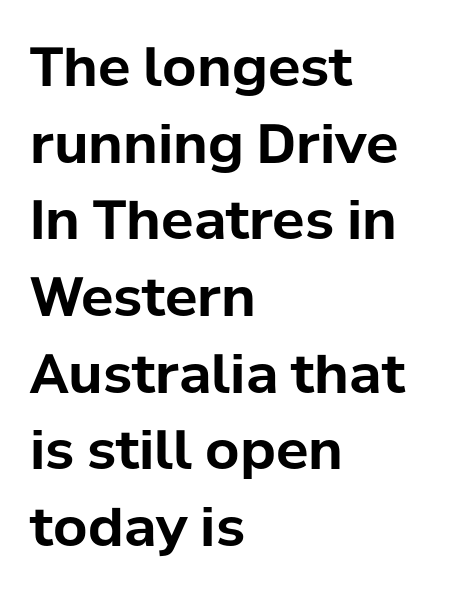
The text block is weighted toward the left margin, trailing off unevenly rightward. If you drew a line through each stem, it would be perfectly vertical. Is the letter spacing exaggerated? No — it looks like the ordinary default. Vertical spacing — default. Heft: maximum for text — a bold.
